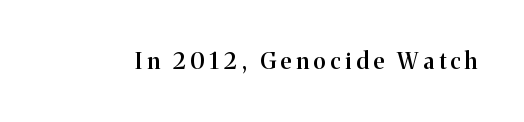
Is there any slant? The stems are plumb. This sample uses expanded letter spacing, leaving extra air between glyphs. This is moderately heavy type, rendered in semibold. A clean baseline with only descenders dipping below it.
